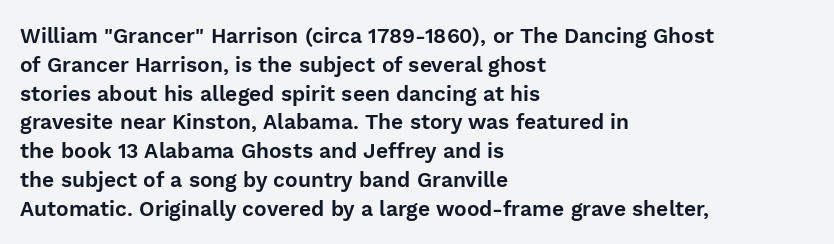
The compositor pushed each line to the left boundary. The strip under each line holds only bare page. When letters stand straight like this, we call the style roman or upright. Letter spacing: default. In terms of leading, this rendering sits right in the middle.
